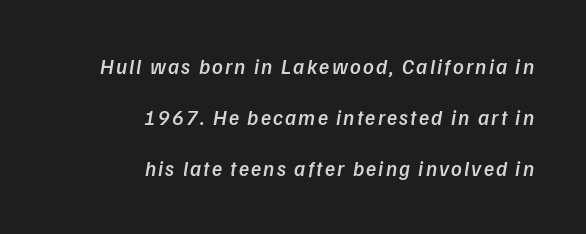
In CSS terms this would be text-align: right. The lettering tilts uniformly, giving the passage an italic look. Emphasis by weight is partial: semibold. One glance says open: line gaps are wider than usual. The space directly below the letters is spotless.
